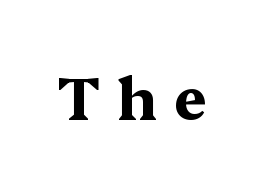
Spacing verdict: proportional, widths tailored to each character. Observe the serifs anchoring each vertical stroke in this sample. Strong, thick strokes mark this as bold type. Ordinary non-slanted type is in use. Compared with typical body copy, the letter spacing here is much looser. The area under the type is left untouched.
